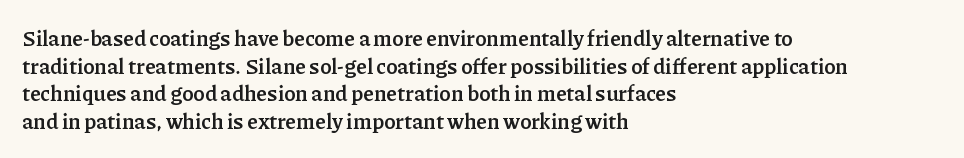
Normally led — the rows are evenly, conventionally spaced. Caption: standard tracking, unaltered. Check the space under the baseline: it is left empty. This sample is left-justified, so line endings fall wherever the words run out. These lines were composed using upright roman letters.
